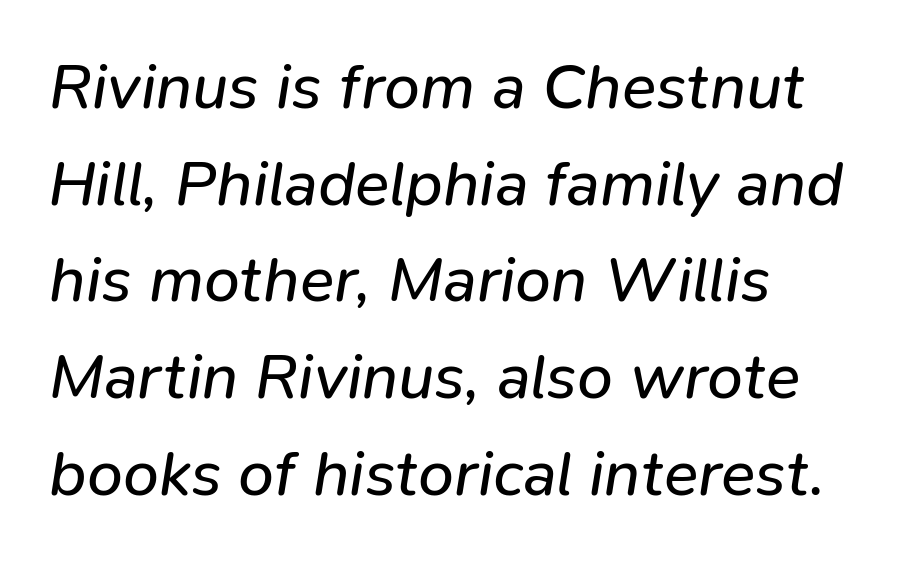
Here the glyphs are tracked normally, forming tight word shapes. The letters advance in unequal steps, a hallmark of proportional type. The letterforms sit at book weight or below. This sample is left-justified, so line endings fall wherever the words run out. Glance below the letters and you will spot only blank space.
